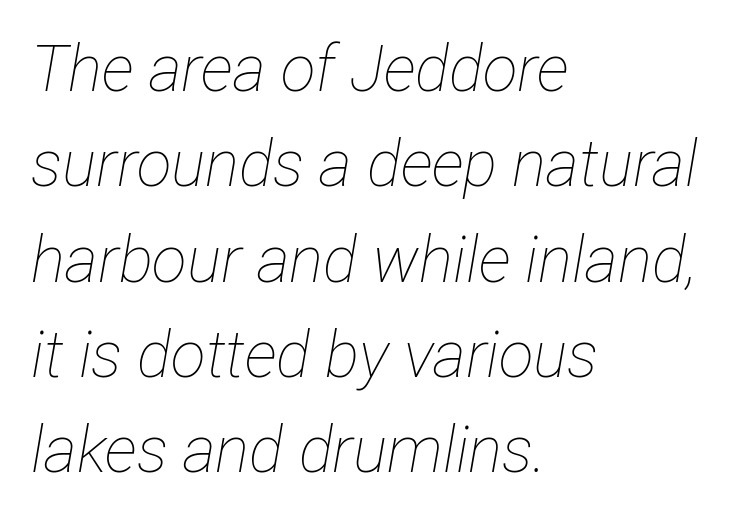
The image shows 64 px thin, condensed type, italic (leaning right); set left-aligned, normal line spacing (1.49x), normal letter spacing, not underlined; low stroke contrast and a medium x-height.
